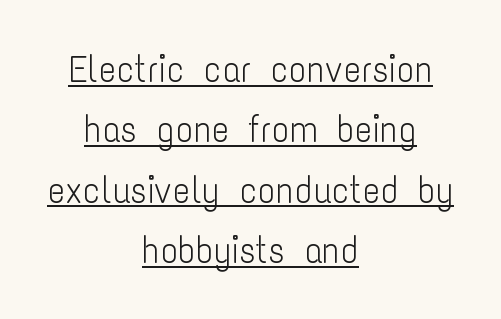
Q: Is the text bold? A: No.
Q: Is the text italic (slanted)? A: No, it is upright.
Q: Is the typeface a serif or a sans-serif typeface? A: Sans-serif.
Q: Is the text underlined? A: Yes.
Q: How is the paragraph aligned? A: Centered.
Q: Is the spacing between letters normal or unusually wide? A: Normal.
Q: Is the spacing between lines tight, normal or loose? A: Normal.
Q: Width (condensed, normal, or wide)? A: Condensed.
Q: Stroke contrast? A: Low.
Q: x-height? A: Medium.
Q: Monospaced? A: No.
